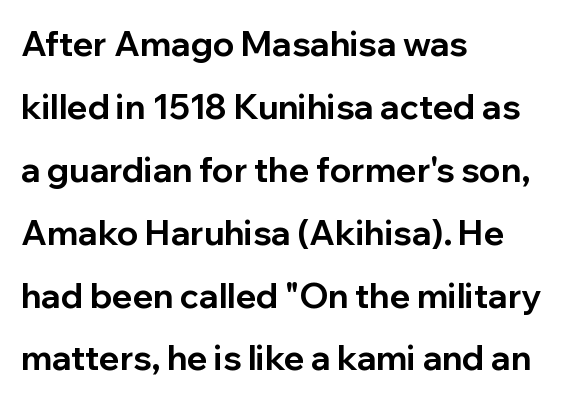
A typesetter would call this proportional, since set widths differ per character. No word sits above an underline. You could call the tracking neutral — neither tight nor loose. Where is the straight margin? On the left. Examine the stroke ends and you'll find no serifs. Is there any slant? The stems are plumb.
